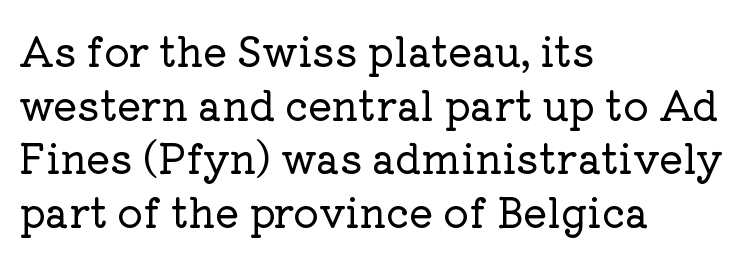
Q: Is the text italic (slanted)? A: No, it is upright.
Q: Is the typeface a serif or a sans-serif typeface? A: Serif.
Q: Is the text underlined? A: No.
Q: How is the paragraph aligned? A: Left-aligned.
Q: Is the spacing between letters normal or unusually wide? A: Normal.
Q: Is the spacing between lines tight, normal or loose? A: Normal.
Q: Width (condensed, normal, or wide)? A: Normal.
Q: Stroke contrast? A: Low.
Q: x-height? A: Medium.
Q: Monospaced? A: No.
